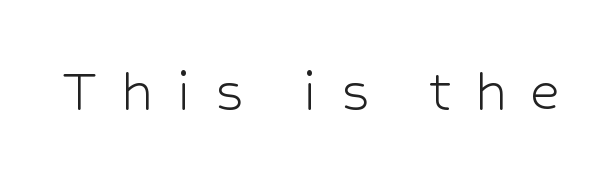
Q: Is the text bold? A: No.
Q: Is the text italic (slanted)? A: No, it is upright.
Q: Is the typeface a serif or a sans-serif typeface? A: Sans-serif.
Q: Is the text underlined? A: No.
Q: Is the spacing between letters normal or unusually wide? A: Unusually wide.
Q: Width (condensed, normal, or wide)? A: Normal.
Q: Stroke contrast? A: Low.
Q: x-height? A: Medium.
Q: Monospaced? A: No.
